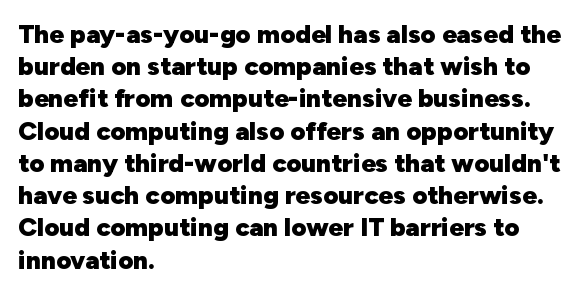
Descenders hang freely into open space. Rendered with straight, roman letterforms. The strokes are fattened all the way to bold. This rendering uses left alignment, leaving the right contour irregular.
